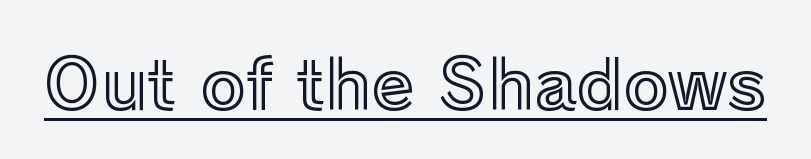
{"italic": "no", "width": "normal", "x_height": "medium", "monospaced": "no", "underline": "yes", "letter_spacing": "normal", "letter_spacing_em": 0.0, "glyph_px": 69}
